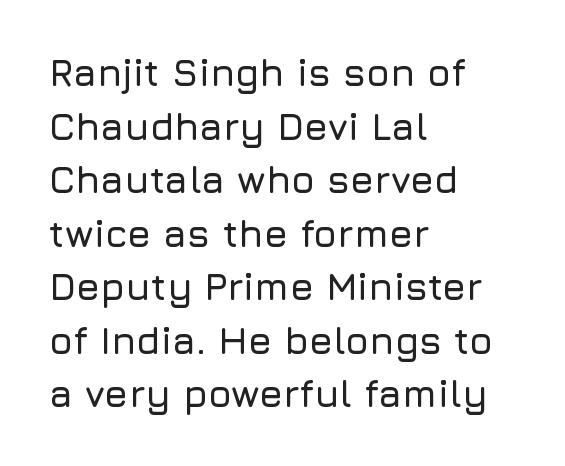
A typesetter would call this proportional, since set widths differ per character. No word sits above an underline. Evenly set lines give the paragraph a standard silhouette. In CSS terms this would be text-align: left. Does the type have serifs? No, each stem ends abruptly.
